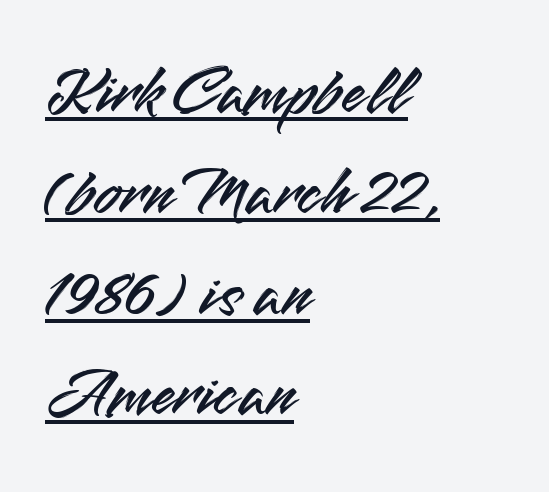
A normal amount of white space separates one row of letters from the next. The ragged edge is on the right, which tells us the setting is flush left. This rendering leaves character spacing at its baseline value. Proportional: the letters do not fall into vertical columns.
